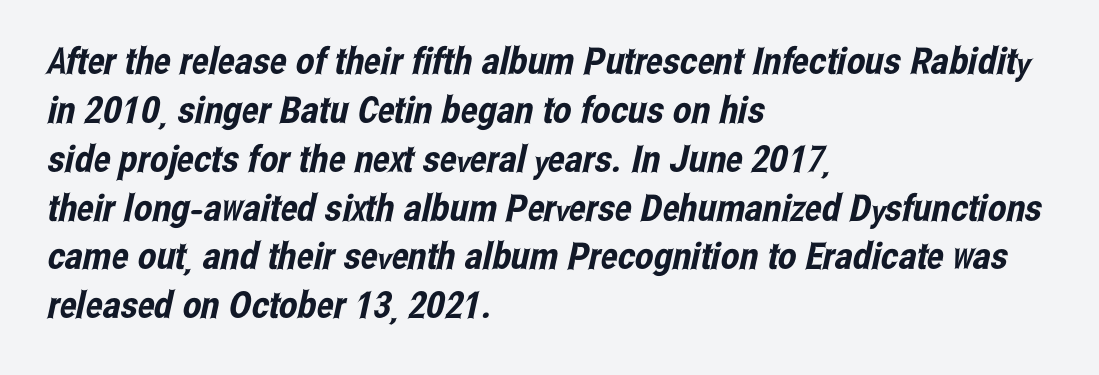
Q: Is the typeface a serif or a sans-serif typeface? A: Sans-serif.
Q: Is the text underlined? A: No.
Q: How is the paragraph aligned? A: Left-aligned.
Q: Is the spacing between letters normal or unusually wide? A: Normal.
Q: Is the spacing between lines tight, normal or loose? A: Normal.
Q: Width (condensed, normal, or wide)? A: Condensed.
Q: Stroke contrast? A: Low.
Q: x-height? A: Medium.
Q: Monospaced? A: No.
